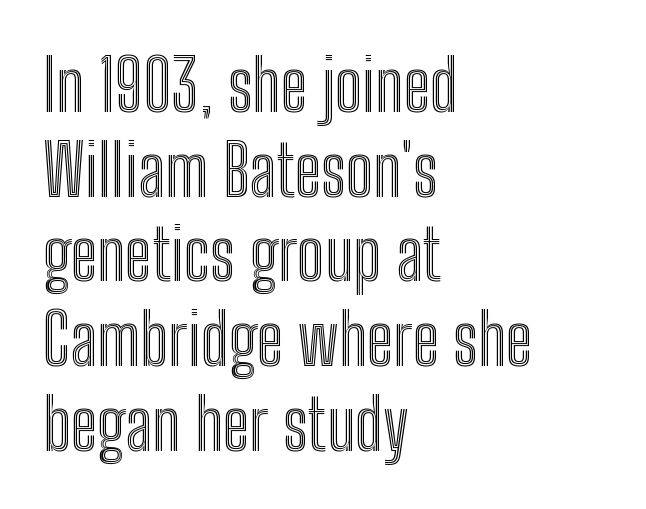
Here the designer chose a conventional face with non-uniform glyph widths. The setting favours the left margin, as ordinary paragraphs usually do. Plain, unruled lines of type. What stands out about the letter spacing? Nothing — it is the standard amount. Posture: straight, roman, zero tilt.
